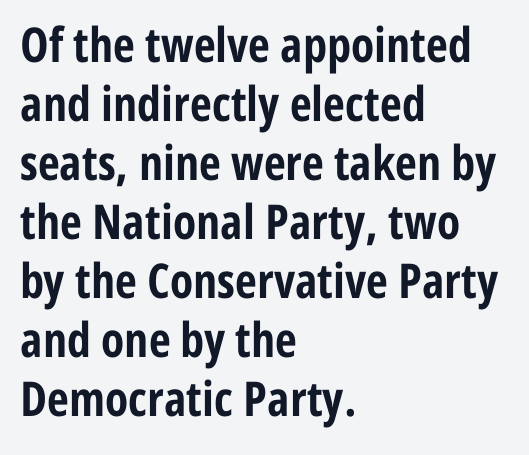
Q: Is the text bold? A: Yes.
Q: Is the text italic (slanted)? A: No, it is upright.
Q: Is the typeface a serif or a sans-serif typeface? A: Sans-serif.
Q: Is the text underlined? A: No.
Q: How is the paragraph aligned? A: Left-aligned.
Q: Is the spacing between letters normal or unusually wide? A: Normal.
Q: Width (condensed, normal, or wide)? A: Condensed.
Q: Stroke contrast? A: Low.
Q: x-height? A: Medium.
Q: Monospaced? A: No.
